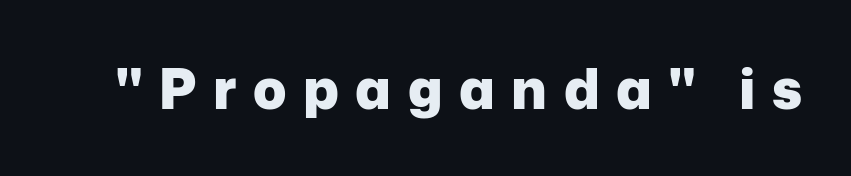
The image shows 55 px heavy sans-serif type, upright; set unusually wide letter spacing (+0.3 em), not underlined; low stroke contrast and a medium x-height.
